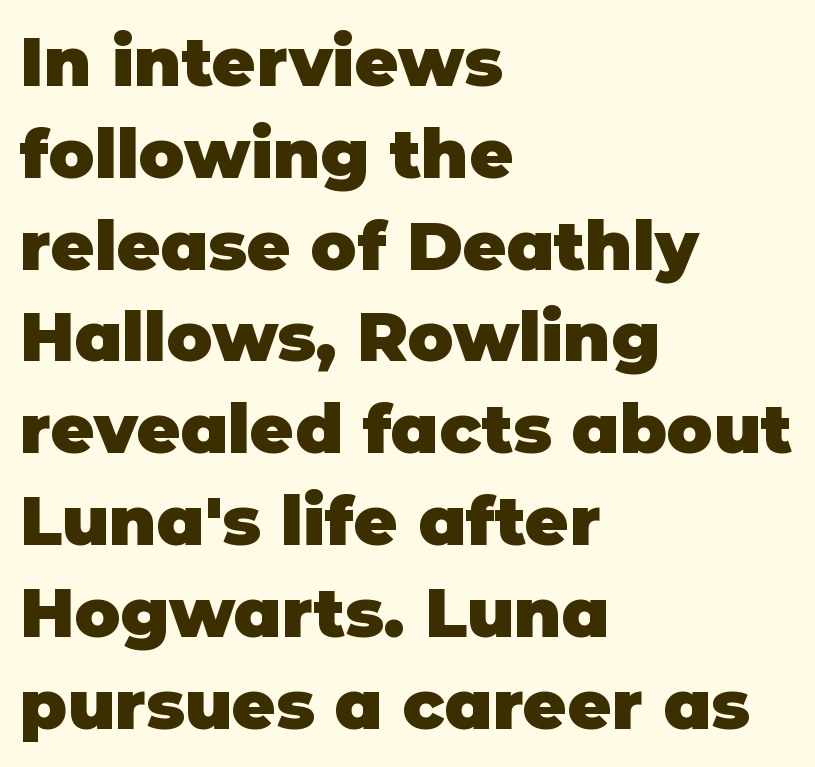
Q: Is the text bold? A: Yes.
Q: Is the text italic (slanted)? A: No, it is upright.
Q: Is the typeface a serif or a sans-serif typeface? A: Sans-serif.
Q: Is the text underlined? A: No.
Q: How is the paragraph aligned? A: Left-aligned.
Q: Is the spacing between letters normal or unusually wide? A: Normal.
Q: Is the spacing between lines tight, normal or loose? A: Normal.
Q: Width (condensed, normal, or wide)? A: Normal.
Q: Stroke contrast? A: Low.
Q: x-height? A: Large.
Q: Monospaced? A: No.
